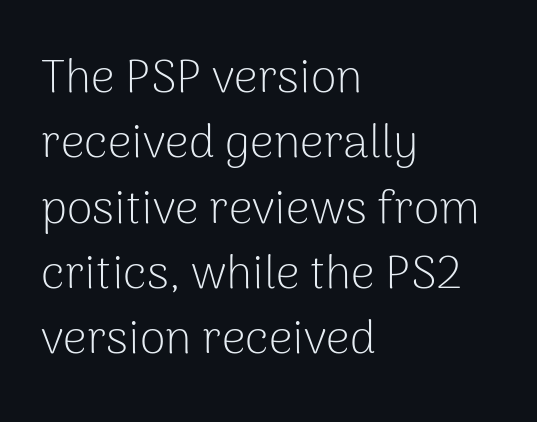
{"serif": "no", "italic": "no", "bold": "no", "weight": "light", "width": "normal", "stroke_contrast": "low", "x_height": "medium", "monospaced": "no", "underline": "no", "align": "left", "line_spacing": "normal", "line_spacing_ratio": 1.39, "letter_spacing": "normal", "letter_spacing_em": 0.0, "glyph_px": 47}
